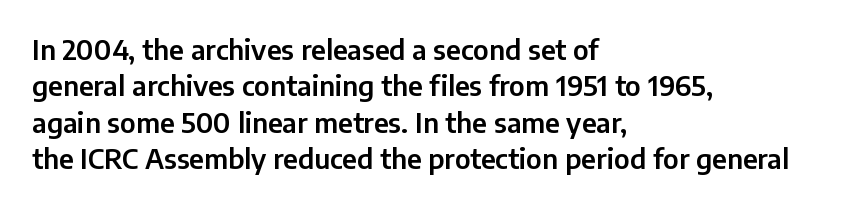
Q: Is the text italic (slanted)? A: No, it is upright.
Q: Is the text underlined? A: No.
Q: How is the paragraph aligned? A: Left-aligned.
Q: Is the spacing between letters normal or unusually wide? A: Normal.
Q: Is the spacing between lines tight, normal or loose? A: Normal.
